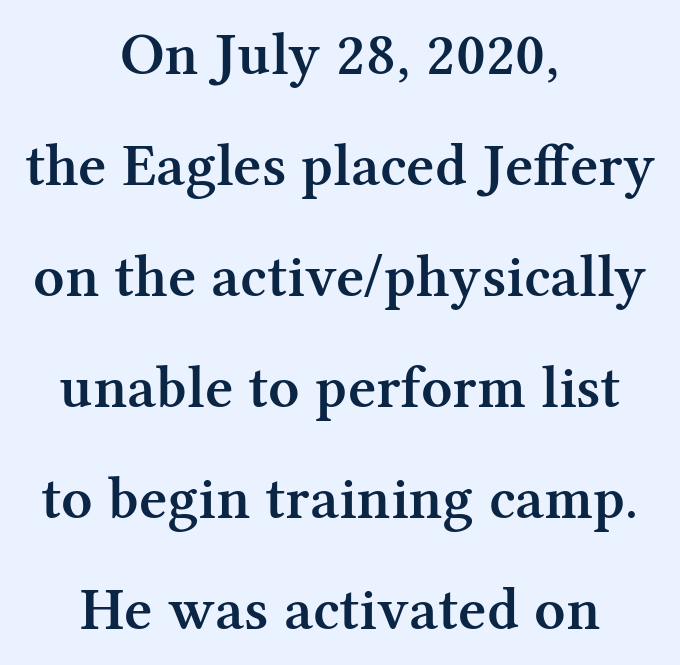
The image shows 61 px semibold serif type, upright; set centered, line spacing 1.82x, normal letter spacing, not underlined; medium stroke contrast and a medium x-height.
